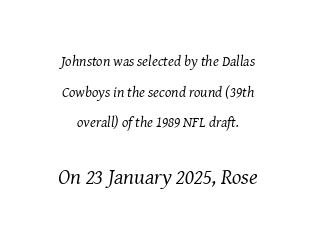
{"italic": "yes", "lean": "right", "slant_degrees": 8, "bold": "no", "underline": "no", "line_spacing": "loose", "line_spacing_ratio": 2.05, "letter_spacing": "normal", "letter_spacing_em": 0.0, "larger_block": "second", "size_ratio": 1.47, "glyph_px": 22}
